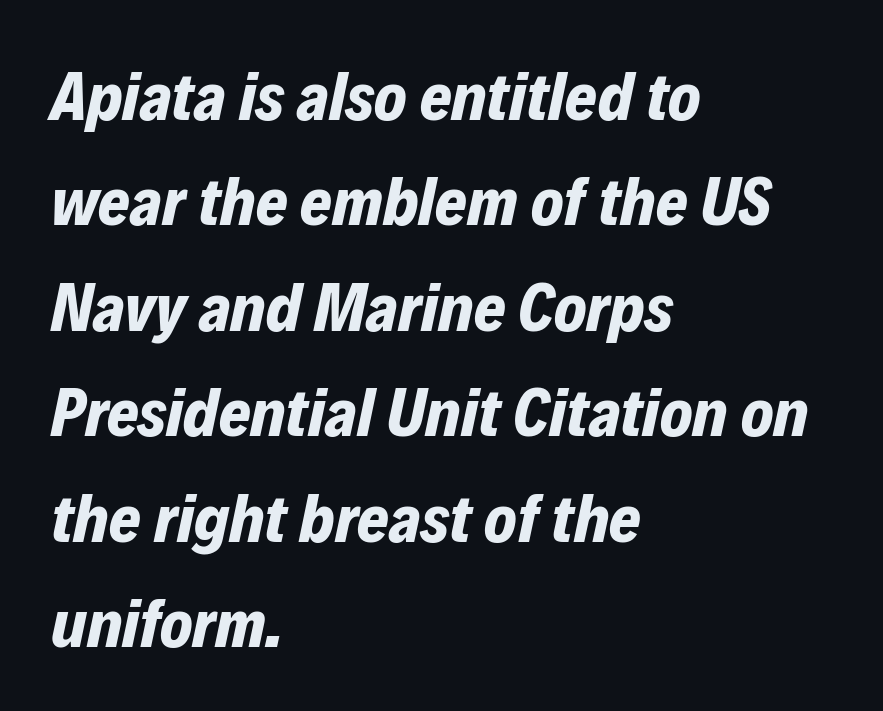
The rendering anchors every line to the left-hand side. Summary of vertical rhythm: regular, with standard interline spacing. The lettering tilts uniformly, giving the passage an italic look. A typesetter would call this zero additional tracking.
